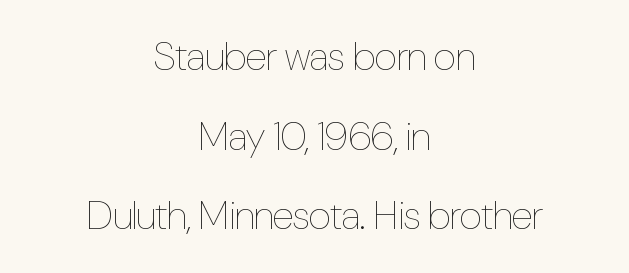
The specimen reads as upright at a glance. Baseline-to-baseline distance is far greater than the letter height. The line texture is even and compact thanks to regular tracking. A light-to-regular cut is what we see here. No word sits above an underline. This sample is center-justified, so both line endings float freely.
